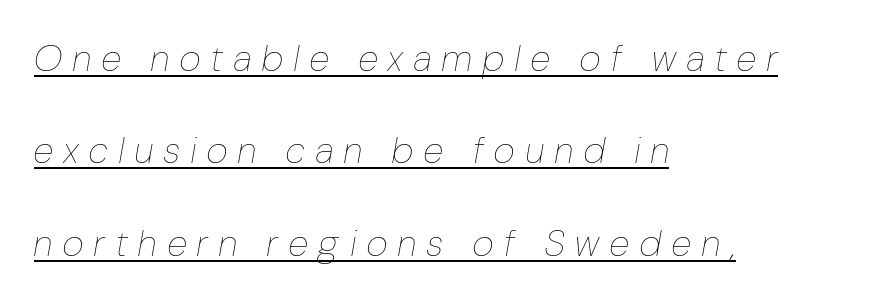
Here the designer chose a conventional face with non-uniform glyph widths. A rule runs beneath these lines of type. The glyphs look as if they've been sheared to an angle. Is the block centered? No — it sits flush against the left margin.
